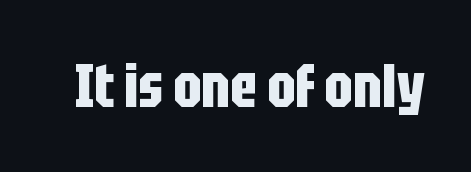
{"serif": "no", "italic": "no", "bold": "yes", "weight": "bold", "width": "condensed", "stroke_contrast": "low", "x_height": "large", "monospaced": "no", "underline": "no", "letter_spacing": "normal", "letter_spacing_em": 0.0, "glyph_px": 61}
